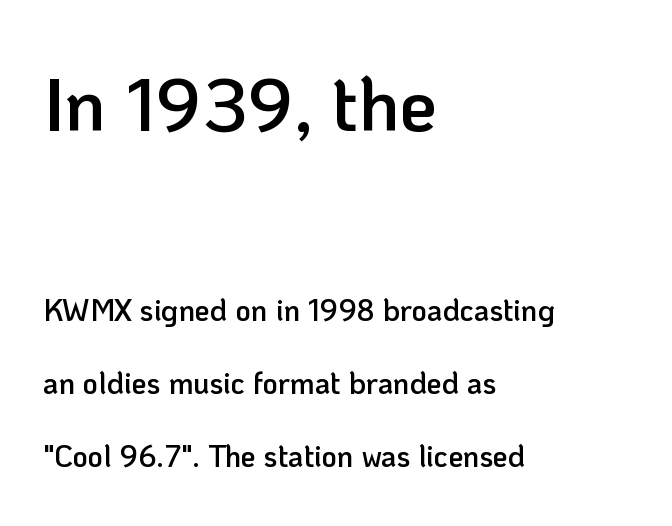
{"serif": "no", "italic": "no", "bold": "semi", "weight": "semibold", "width": "normal", "stroke_contrast": "low", "x_height": "medium", "monospaced": "no", "underline": "no", "align": "left", "line_spacing": "loose", "line_spacing_ratio": 2.43, "letter_spacing": "normal", "letter_spacing_em": 0.0, "larger_block": "first", "size_ratio": 2.5, "glyph_px": 75}
